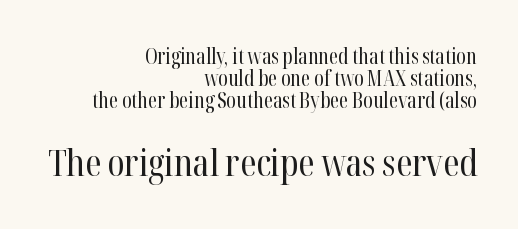
The image shows 37 px regular-weight, condensed serif type, upright; set right-aligned, tight line spacing (1.04x), normal letter spacing, not underlined; the second (bottom) block is 1.76x larger; high stroke contrast and a medium x-height.
